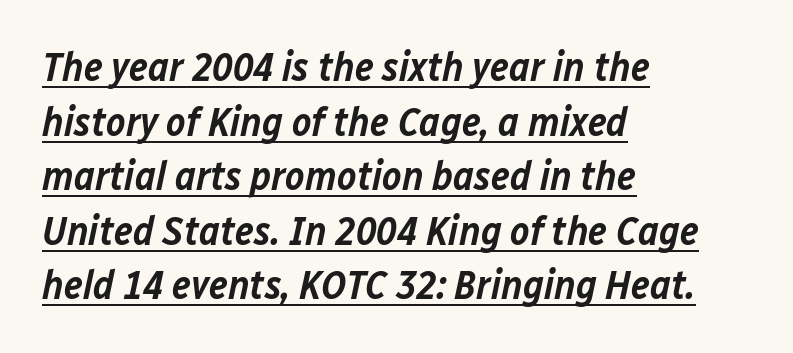
The image shows 41 px semibold type, italic (leaning right); set left-aligned, normal line spacing (1.33x), normal letter spacing, underlined; low stroke contrast and a medium x-height.
